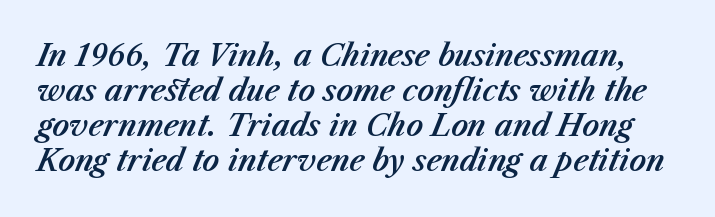
The rendering uses natural spacing where letterforms have individual widths. Each word holds together tightly as a unit, with standard inter-letter gaps. No word sits above an underline. Yep, that's italic — everything's leaning.
